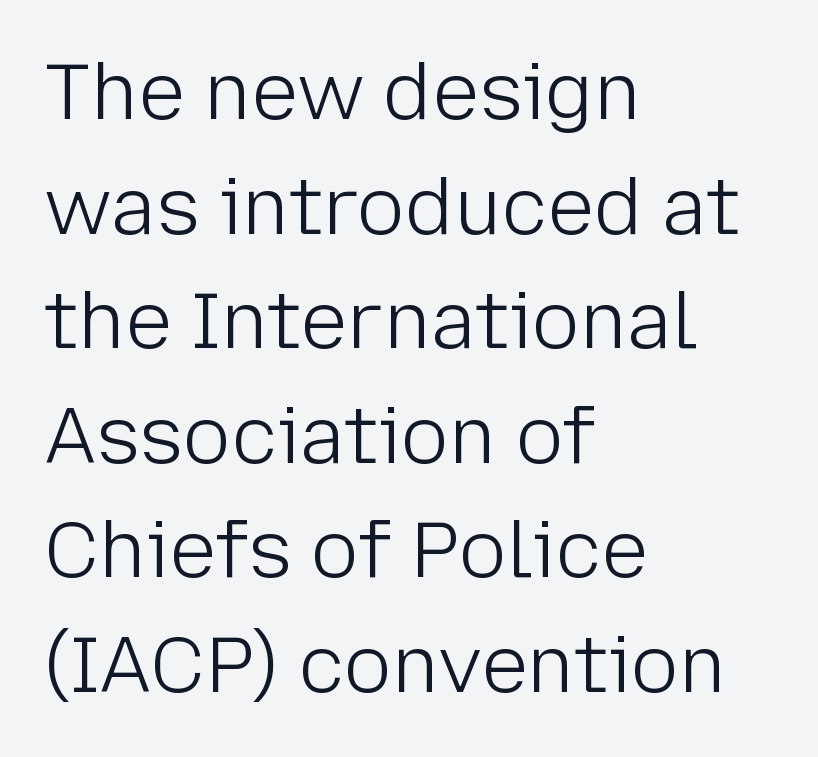
No chunkiness to these letters — they're not bold. Here the glyphs are tracked normally, forming tight word shapes. Typeset ragged right — the left edge is the straight one. Posture: upright roman. Each row of text sits above clean, open space.
